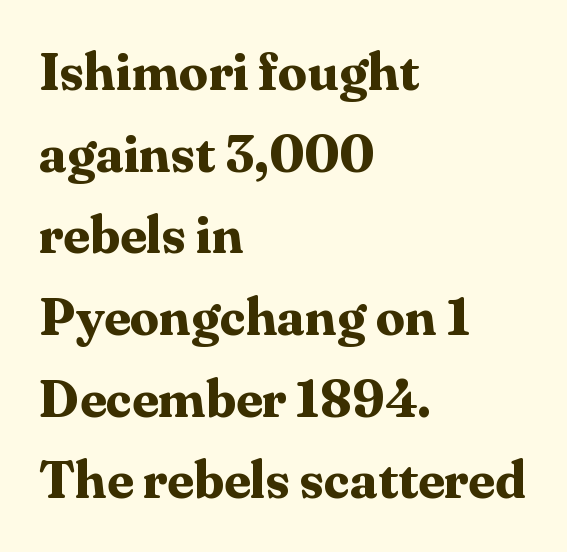
{"serif": "yes", "italic": "no", "bold": "yes", "weight": "bold", "width": "normal", "stroke_contrast": "medium", "x_height": "medium", "monospaced": "no", "underline": "no", "align": "left", "line_spacing": "normal", "line_spacing_ratio": 1.57, "letter_spacing": "normal", "letter_spacing_em": 0.0, "glyph_px": 52}
